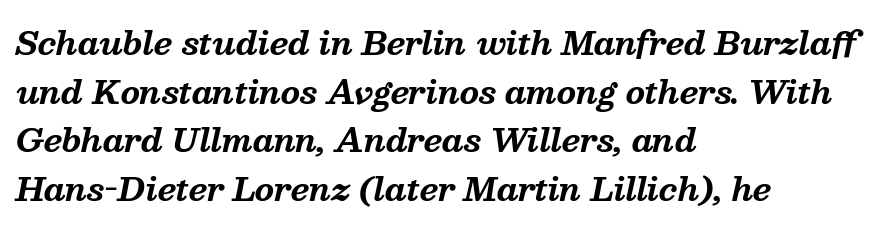
{"serif": "yes", "italic": "yes", "lean": "right", "slant_degrees": 13, "bold": "yes", "weight": "bold", "width": "normal", "stroke_contrast": "medium", "x_height": "medium", "monospaced": "no", "underline": "no", "align": "left", "line_spacing": "normal", "line_spacing_ratio": 1.57, "letter_spacing": "normal", "letter_spacing_em": 0.0, "glyph_px": 31}
